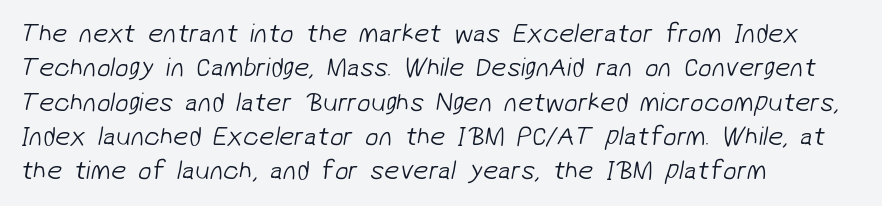
{"bold": "no", "underline": "no", "align": "left", "line_spacing": "normal", "line_spacing_ratio": 1.27, "letter_spacing": "normal", "letter_spacing_em": 0.0, "glyph_px": 27}
